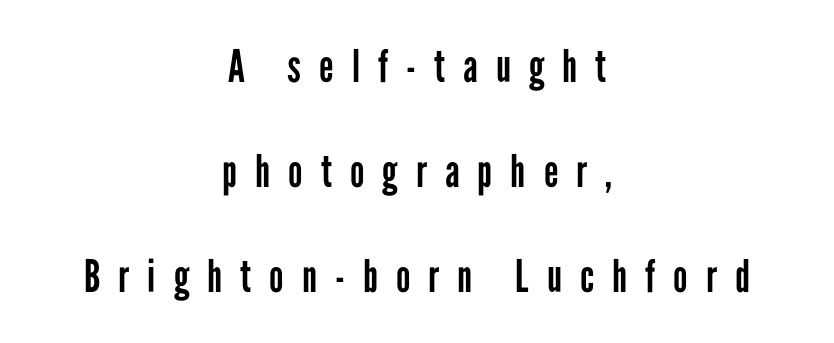
Q: Is the text bold? A: No.
Q: Is the text italic (slanted)? A: No, it is upright.
Q: Is the typeface a serif or a sans-serif typeface? A: Sans-serif.
Q: Is the text underlined? A: No.
Q: How is the paragraph aligned? A: Centered.
Q: Is the spacing between letters normal or unusually wide? A: Unusually wide.
Q: Is the spacing between lines tight, normal or loose? A: Loose.
Q: Width (condensed, normal, or wide)? A: Condensed.
Q: Stroke contrast? A: Low.
Q: x-height? A: Medium.
Q: Monospaced? A: No.
